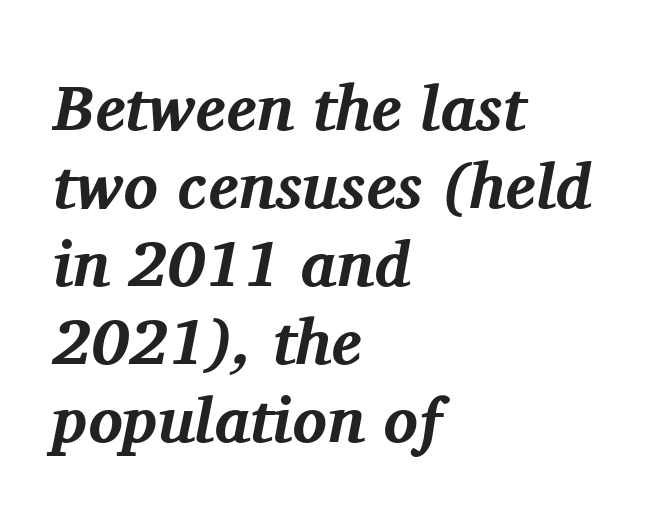
The image shows 64 px bold serif type, italic (leaning right); set left-aligned, line spacing 1.22x, normal letter spacing, not underlined; medium stroke contrast and a medium x-height.
